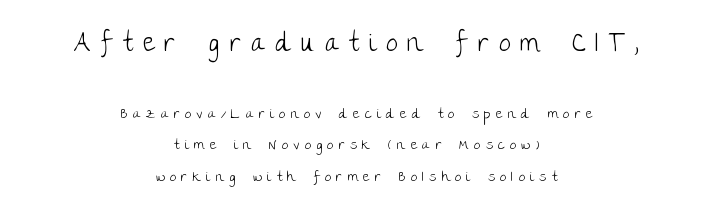
Q: Is the text bold? A: No.
Q: Is the text italic (slanted)? A: No, it is upright.
Q: Is the text underlined? A: No.
Q: How is the paragraph aligned? A: Centered.
Q: Is the spacing between letters normal or unusually wide? A: Unusually wide.
Q: Is the spacing between lines tight, normal or loose? A: Loose.
Q: Which block of text is set in a larger size, the first (top) or the second (bottom)? A: The first (top) one.
